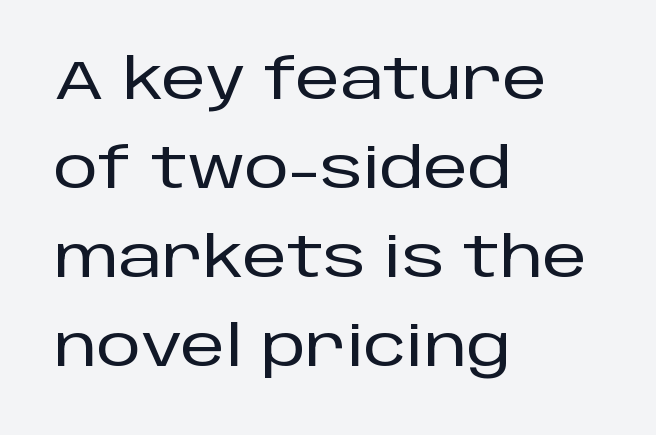
Q: Is the text italic (slanted)? A: No, it is upright.
Q: Is the typeface a serif or a sans-serif typeface? A: Sans-serif.
Q: Is the text underlined? A: No.
Q: How is the paragraph aligned? A: Left-aligned.
Q: Is the spacing between letters normal or unusually wide? A: Normal.
Q: Is the spacing between lines tight, normal or loose? A: Normal.
Q: Width (condensed, normal, or wide)? A: Normal.
Q: Stroke contrast? A: Low.
Q: x-height? A: Large.
Q: Monospaced? A: No.
